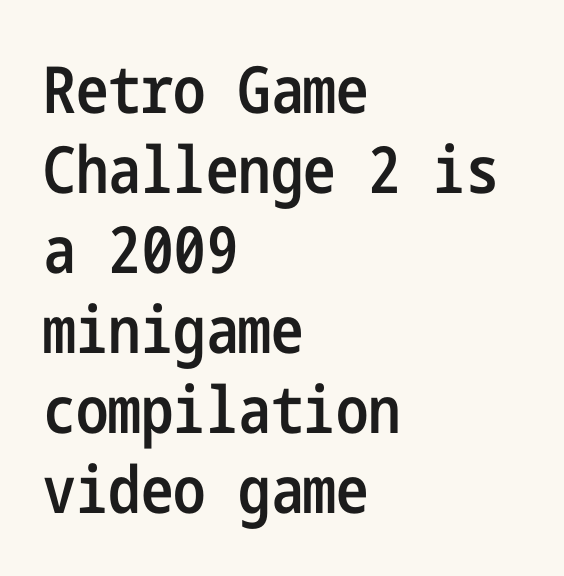
The image shows 65 px semibold, condensed sans-serif type, upright; set left-aligned, line spacing 1.23x, normal letter spacing, not underlined; low stroke contrast and a medium x-height.
